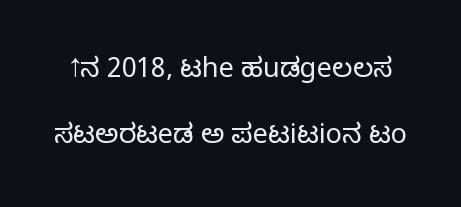
The image shows 27 px text type, upright; set loose line spacing (2.44x), normal letter spacing, not underlined.
